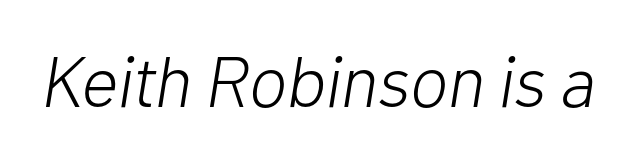
Slant detected: the letters are inclined. The specimen omits any rule beneath the text block's lines. The passage shown is typed in a proportional face where columns would drift. Students, note that the glyphs here touch the page at normal intervals. The font sits on the lighter half of the weight spectrum, regular included.
